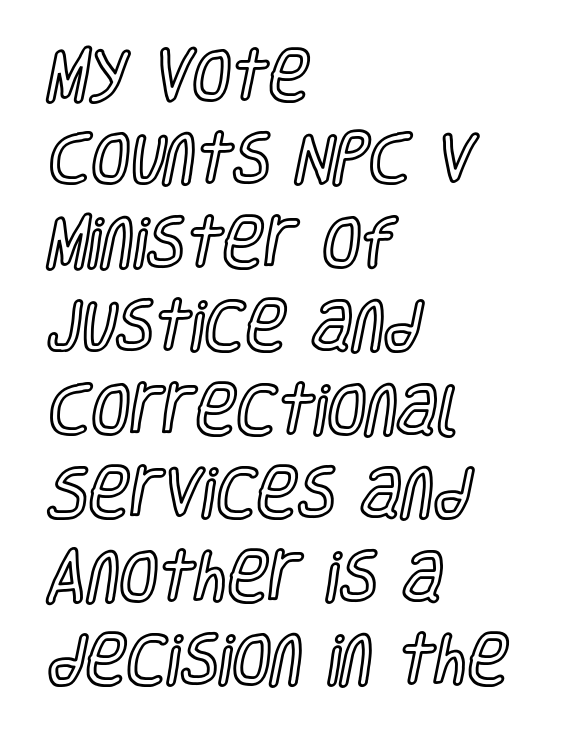
Summary of vertical rhythm: regular, with standard interline spacing. Compared with typical body copy, the letter spacing here is the same. The face used here is proportionally spaced, like ordinary book or web type. Notice how the passage keeps a crisp vertical edge on the left only. Rule under the text: the space is simply empty.
